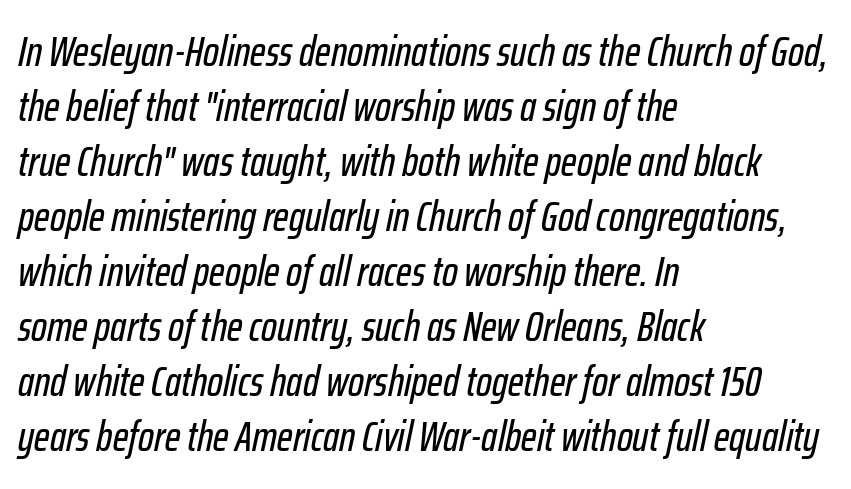
The whole block is typeset with a tilt. The passage shown is typed in a proportional face where columns would drift. In terms of letterspacing, this is plain default setting. No word sits above an underline. The lines sit at an ordinary, default distance from one another.
